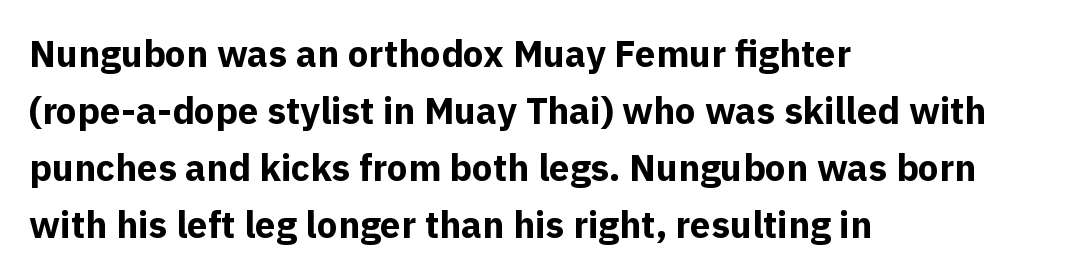
The image shows 37 px bold sans-serif type, upright; set left-aligned, normal line spacing (1.54x), normal letter spacing, not underlined; a medium x-height.
